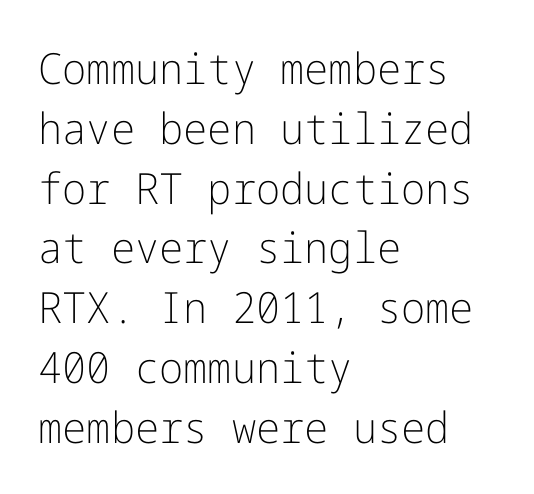
{"serif": "no", "italic": "no", "bold": "no", "weight": "light", "width": "normal", "stroke_contrast": "low", "x_height": "medium", "underline": "no", "align": "left", "line_spacing": "normal", "line_spacing_ratio": 1.39, "letter_spacing": "normal", "letter_spacing_em": 0.0, "glyph_px": 43}
